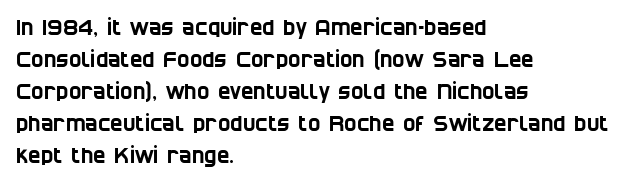
{"underline": "no", "align": "left", "line_spacing": "normal", "line_spacing_ratio": 1.52, "letter_spacing": "normal", "letter_spacing_em": 0.0, "glyph_px": 21}
